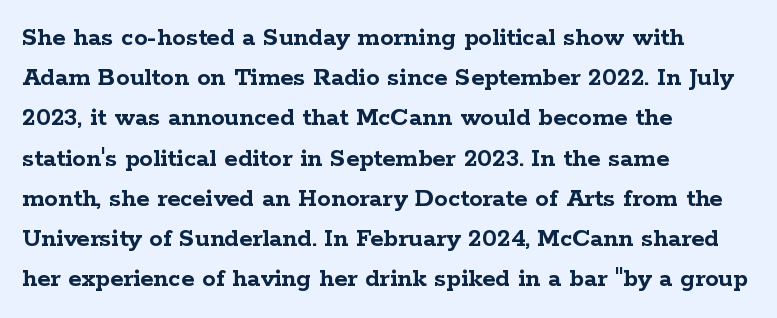
The image shows 27 px bold type, upright; set left-aligned, normal line spacing (1.49x), normal letter spacing, not underlined.
